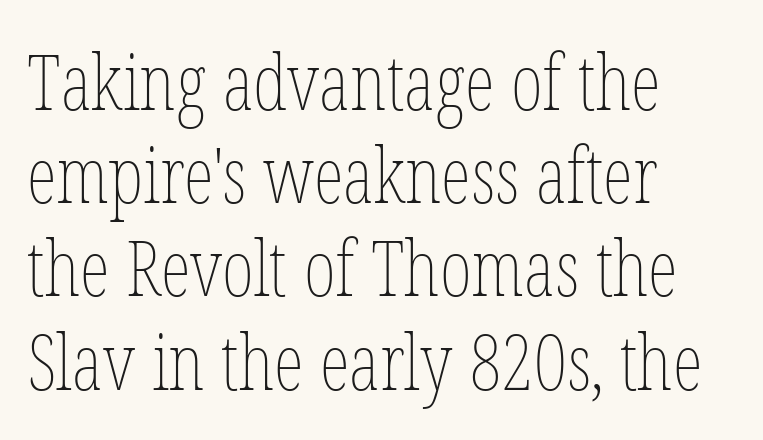
Q: Is the text bold? A: No.
Q: Is the text italic (slanted)? A: No, it is upright.
Q: Is the text underlined? A: No.
Q: How is the paragraph aligned? A: Left-aligned.
Q: Is the spacing between letters normal or unusually wide? A: Normal.
Q: Width (condensed, normal, or wide)? A: Condensed.
Q: Stroke contrast? A: Low.
Q: x-height? A: Medium.
Q: Monospaced? A: No.
